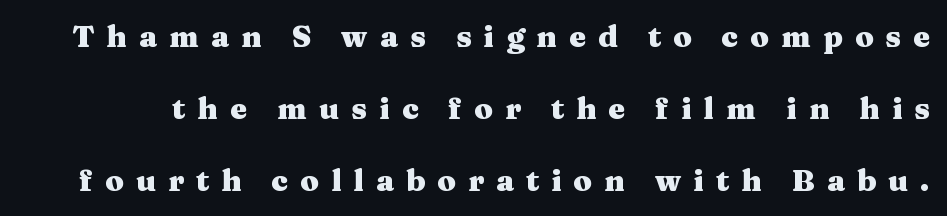
The image shows 30 px heavy, wide serif type, upright; set loose line spacing (2.4x), unusually wide letter spacing (+0.4 em), not underlined; medium stroke contrast and a medium x-height.
